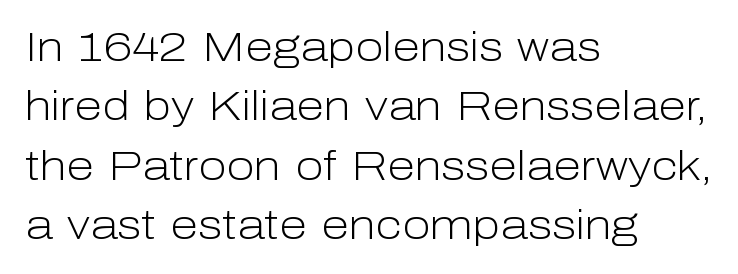
Q: Is the text bold? A: No.
Q: Is the text italic (slanted)? A: No, it is upright.
Q: Is the typeface a serif or a sans-serif typeface? A: Sans-serif.
Q: Is the text underlined? A: No.
Q: How is the paragraph aligned? A: Left-aligned.
Q: Is the spacing between letters normal or unusually wide? A: Normal.
Q: Is the spacing between lines tight, normal or loose? A: Normal.
Q: Width (condensed, normal, or wide)? A: Normal.
Q: Stroke contrast? A: Low.
Q: x-height? A: Medium.
Q: Monospaced? A: No.
